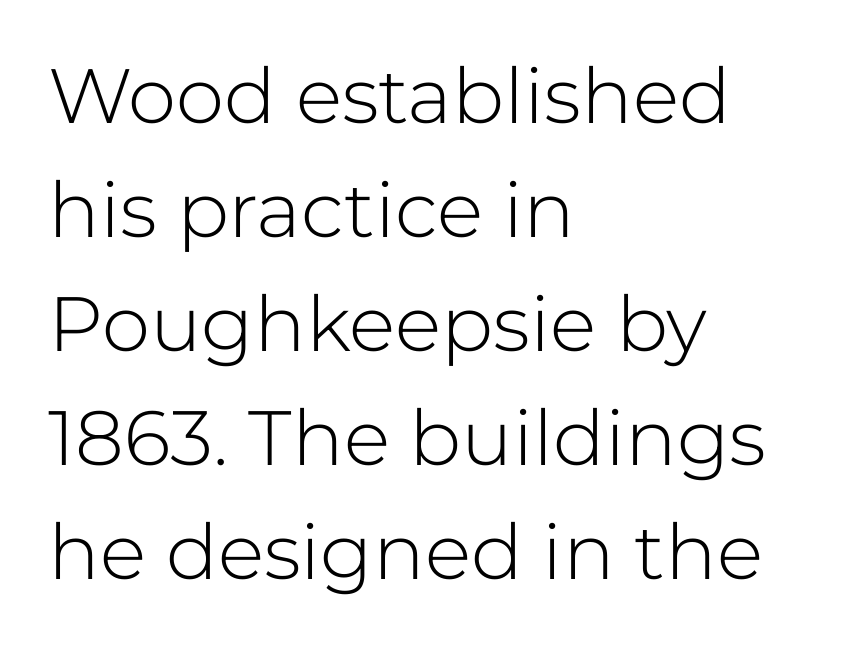
Q: Is the text bold? A: No.
Q: Is the text italic (slanted)? A: No, it is upright.
Q: Is the typeface a serif or a sans-serif typeface? A: Sans-serif.
Q: Is the text underlined? A: No.
Q: How is the paragraph aligned? A: Left-aligned.
Q: Is the spacing between letters normal or unusually wide? A: Normal.
Q: Is the spacing between lines tight, normal or loose? A: Normal.
Q: Width (condensed, normal, or wide)? A: Normal.
Q: Stroke contrast? A: Low.
Q: x-height? A: Medium.
Q: Monospaced? A: No.
